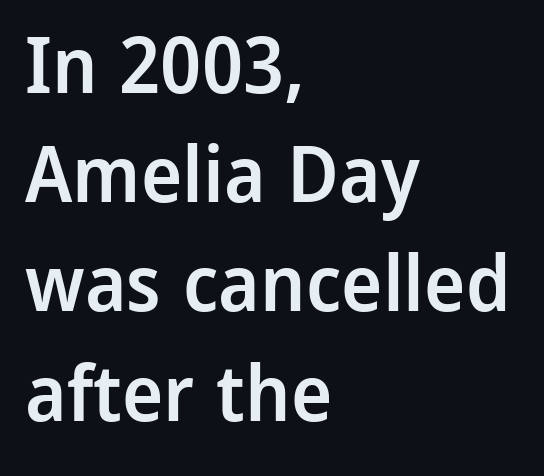
Q: Is the text bold? A: Semi-bold.
Q: Is the text italic (slanted)? A: No, it is upright.
Q: Is the typeface a serif or a sans-serif typeface? A: Sans-serif.
Q: Is the text underlined? A: No.
Q: How is the paragraph aligned? A: Left-aligned.
Q: Is the spacing between letters normal or unusually wide? A: Normal.
Q: Is the spacing between lines tight, normal or loose? A: Normal.
Q: Width (condensed, normal, or wide)? A: Normal.
Q: Stroke contrast? A: Low.
Q: x-height? A: Medium.
Q: Monospaced? A: No.
